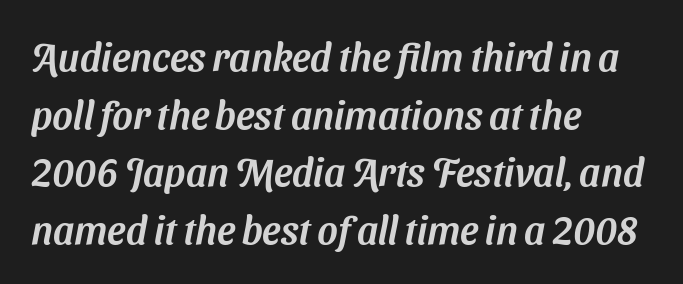
The image shows 39 px sans-serif type; set left-aligned, normal line spacing (1.48x), normal letter spacing, not underlined; medium stroke contrast and a medium x-height.
